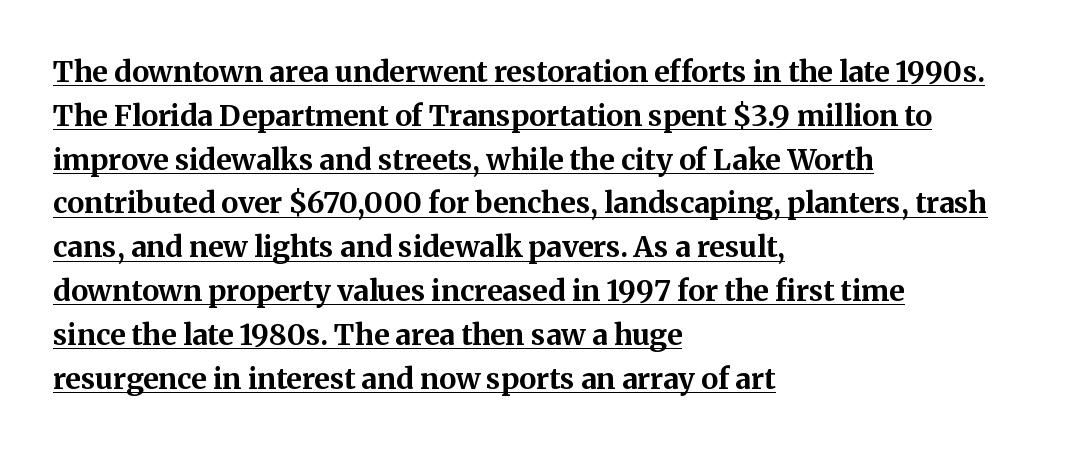
The image shows 29 px bold serif type, upright; set left-aligned, normal line spacing (1.51x), normal letter spacing, underlined; medium stroke contrast and a medium x-height.
